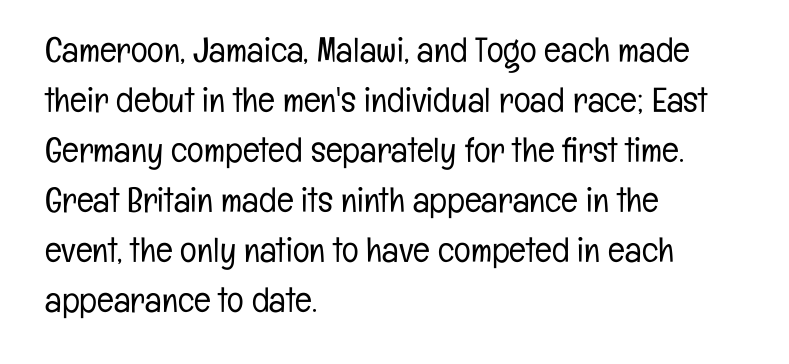
The lettering stays uniformly vertical, giving the passage a roman look. Think of a printed novel: that variable character pitch is what you see here. The typesetting does not lean heavy: it is not bold. A student would call this left alignment; a typographer would say flush left, rag right. The glyphs in this specimen are sans serif. The leading is moderate, giving the passage an even texture.
